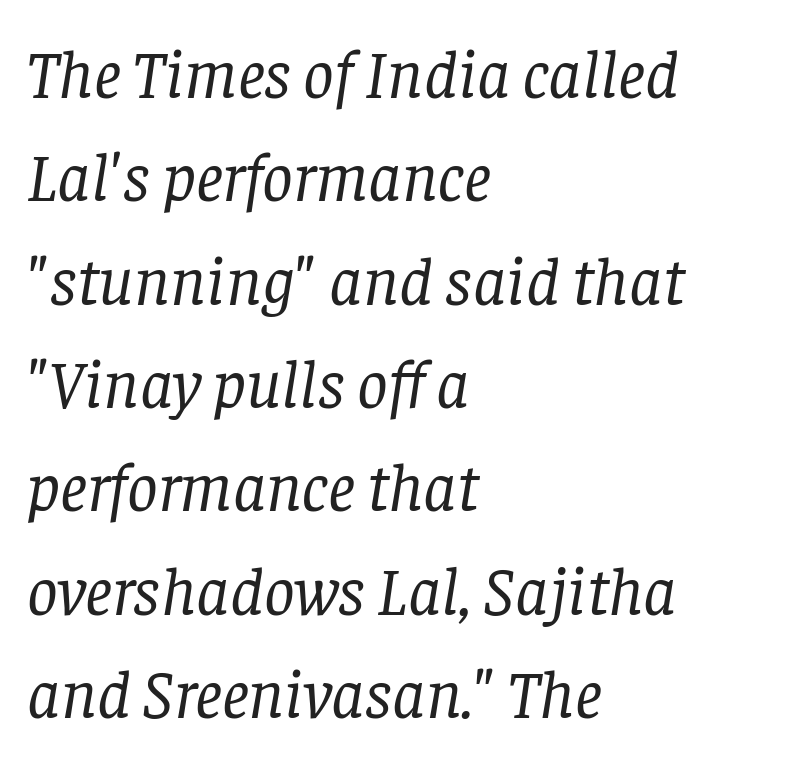
The image shows 68 px regular-weight serif type, italic (leaning right); set left-aligned, normal line spacing (1.52x), normal letter spacing, not underlined; low stroke contrast and a large x-height.
